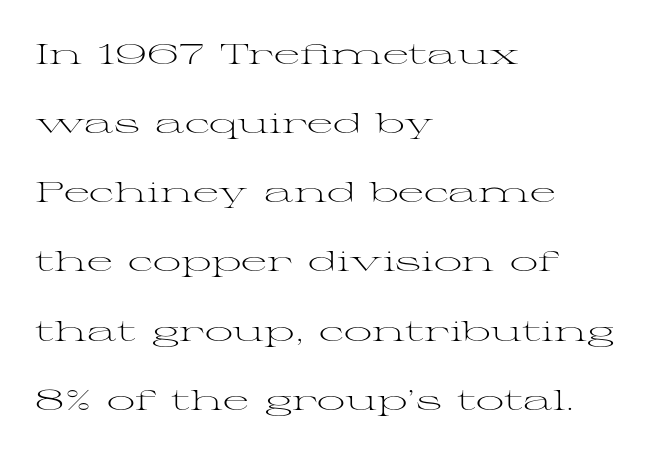
Q: Is the text bold? A: No.
Q: Is the text italic (slanted)? A: No, it is upright.
Q: Is the typeface a serif or a sans-serif typeface? A: Serif.
Q: Is the text underlined? A: No.
Q: How is the paragraph aligned? A: Left-aligned.
Q: Is the spacing between letters normal or unusually wide? A: Normal.
Q: Is the spacing between lines tight, normal or loose? A: Loose.
Q: Width (condensed, normal, or wide)? A: Wide.
Q: Stroke contrast? A: Medium.
Q: x-height? A: Medium.
Q: Monospaced? A: No.
